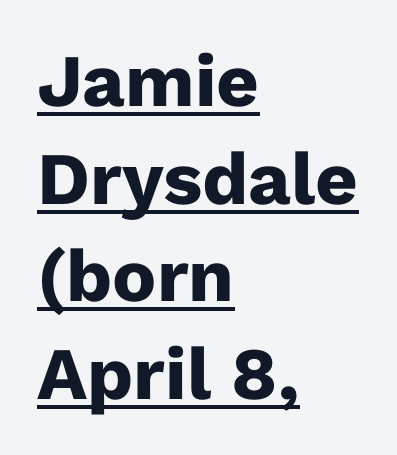
The line texture is even and compact thanks to regular tracking. Does a line run under the words? Yes, clearly. Notice how the passage keeps a crisp vertical edge on the left only. This is heavy type, rendered in bold. A typesetter would call this proportional, since set widths differ per character.
